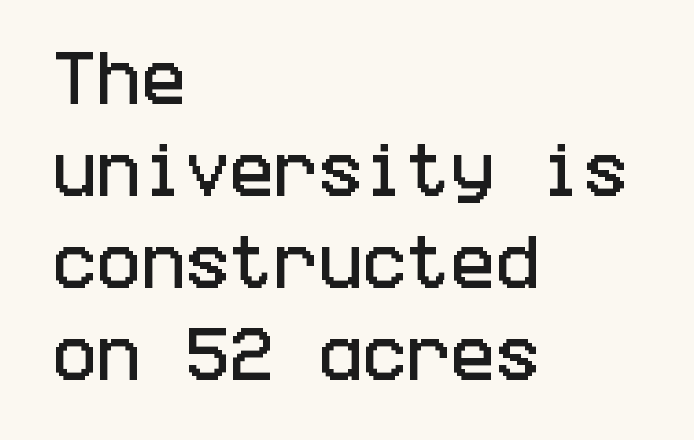
Q: Is the text italic (slanted)? A: No, it is upright.
Q: Is the typeface a serif or a sans-serif typeface? A: Sans-serif.
Q: Is the text underlined? A: No.
Q: How is the paragraph aligned? A: Left-aligned.
Q: Is the spacing between letters normal or unusually wide? A: Normal.
Q: Is the spacing between lines tight, normal or loose? A: Normal.
Q: Width (condensed, normal, or wide)? A: Condensed.
Q: Stroke contrast? A: Low.
Q: x-height? A: Large.
